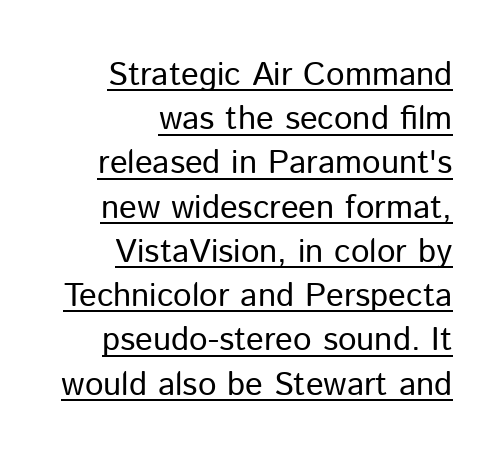
{"serif": "no", "italic": "no", "bold": "no", "weight": "regular", "width": "normal", "stroke_contrast": "low", "x_height": "medium", "monospaced": "no", "underline": "yes", "align": "right", "line_spacing": "normal", "line_spacing_ratio": 1.34, "letter_spacing": "normal", "letter_spacing_em": 0.0, "glyph_px": 33}
